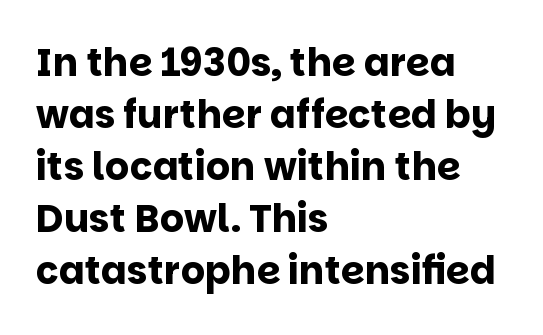
{"serif": "no", "italic": "no", "bold": "yes", "weight": "bold", "width": "normal", "stroke_contrast": "low", "x_height": "large", "monospaced": "no", "underline": "no", "align": "left", "line_spacing": "normal", "line_spacing_ratio": 1.37, "letter_spacing": "normal", "letter_spacing_em": 0.0, "glyph_px": 38}
